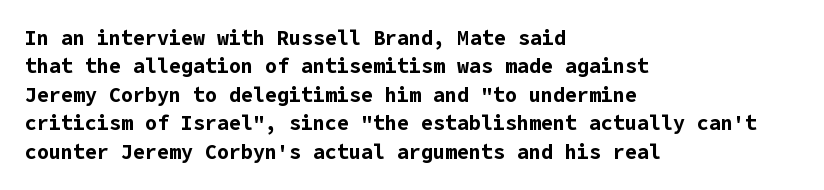
{"italic": "no", "bold": "yes", "underline": "no", "align": "left", "line_spacing": "normal", "line_spacing_ratio": 1.42, "letter_spacing": "normal", "letter_spacing_em": 0.0, "glyph_px": 20}
